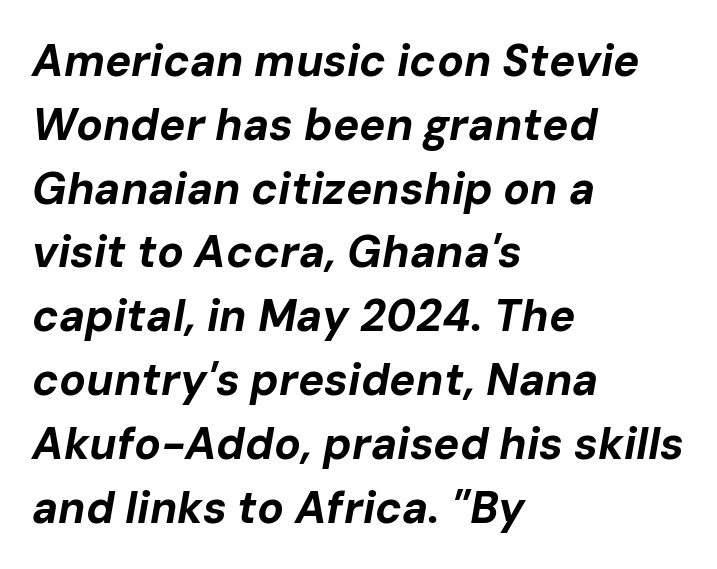
{"italic": "yes", "lean": "right", "slant_degrees": 10, "bold": "yes", "weight": "bold", "width": "normal", "stroke_contrast": "low", "x_height": "medium", "monospaced": "no", "underline": "no", "align": "left", "line_spacing": "normal", "line_spacing_ratio": 1.45, "letter_spacing": "normal", "letter_spacing_em": 0.0, "glyph_px": 44}
